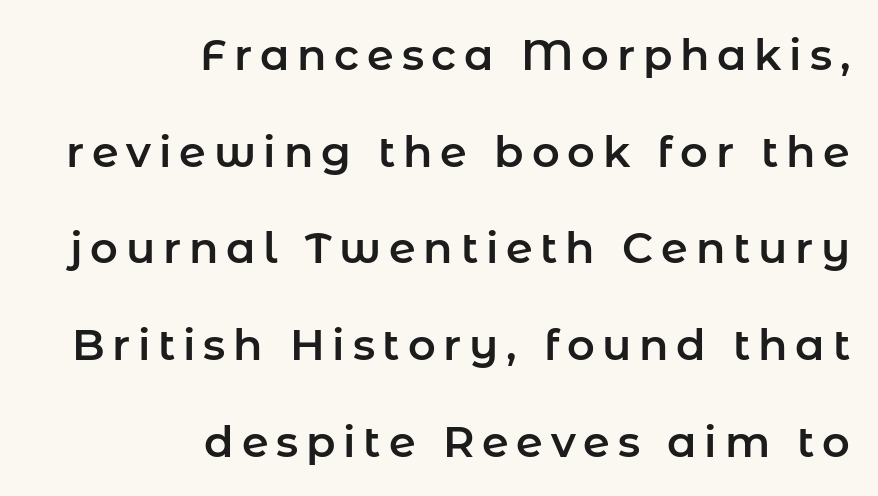
Lines of text with bare space underneath. Stroke terminals: plain, sans-serif. The lines are quadded right. These lines are rendered in a variable-pitch font. Italic: no, the glyphs are upright roman. Rows of type keep a wide berth in the vertical direction.
